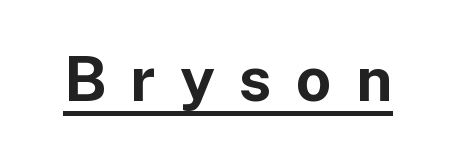
The image shows 62 px bold sans-serif type, upright; set unusually wide letter spacing (+0.39 em), underlined; low stroke contrast and a medium x-height.
